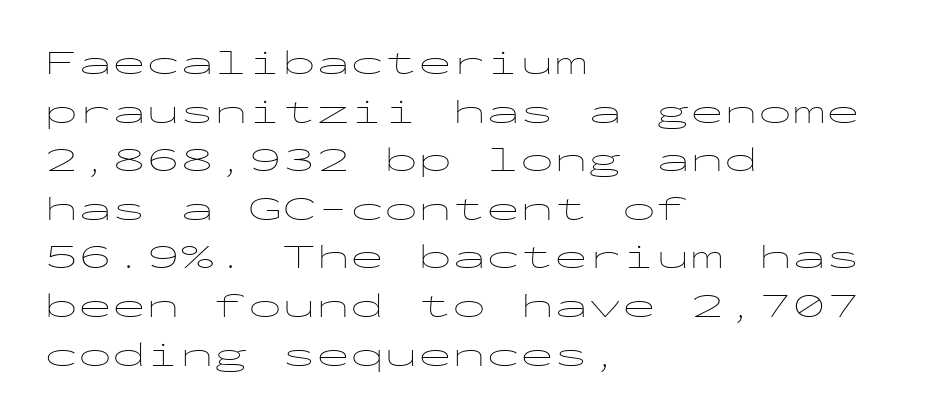
The image shows 34 px thin, wide sans-serif type, upright, monospaced; set left-aligned, normal line spacing (1.43x), normal letter spacing, not underlined; low stroke contrast and a medium x-height.
